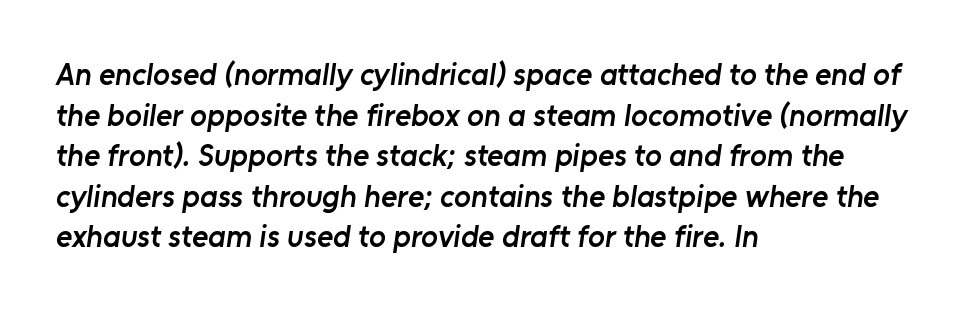
The image shows 31 px semibold sans-serif type; set left-aligned, normal line spacing (1.31x), normal letter spacing, not underlined; low stroke contrast and a medium x-height.
